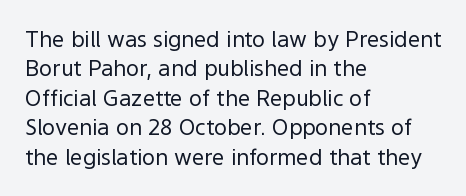
Bare-footed words on every line. Every stem runs plumb, perpendicular to the baseline. The typesetting does not lean heavy: it is not bold. Tracking value appears to be zero — textbook default spacing. The vertical gap from one line to the next is medium.
